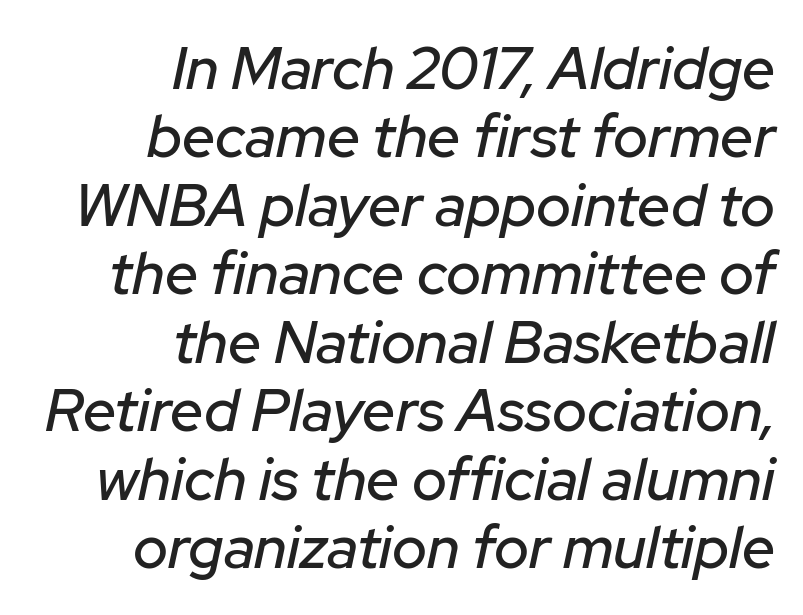
The image shows 59 px text type, italic (leaning right); set right-aligned, line spacing 1.16x, normal letter spacing, not underlined; low stroke contrast and a medium x-height.
